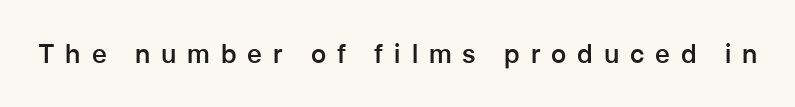
The image shows 26 px text type, upright; set unusually wide letter spacing (+0.42 em), not underlined.
